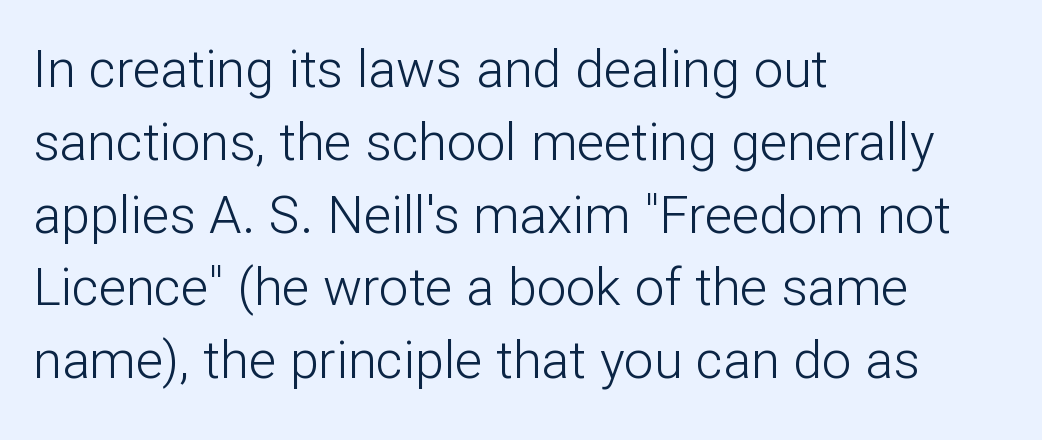
The image shows 52 px light sans-serif type, upright; set left-aligned, normal line spacing (1.4x), normal letter spacing, not underlined; low stroke contrast and a medium x-height.
